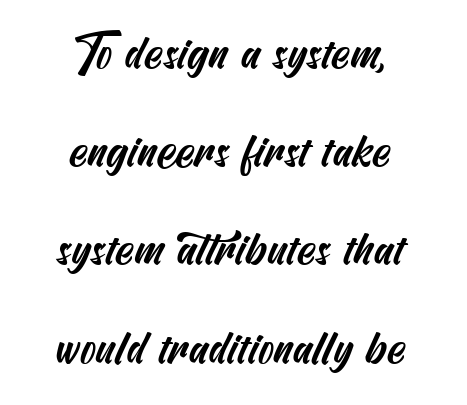
The image shows 47 px condensed sans-serif type; set centered, loose line spacing (2.09x), normal letter spacing, not underlined; medium stroke contrast and a small x-height.
